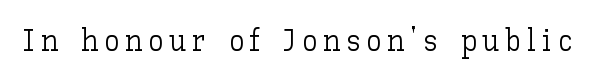
The image shows 30 px light type, upright; set unusually wide letter spacing (+0.2 em), not underlined; low stroke contrast and a medium x-height.
